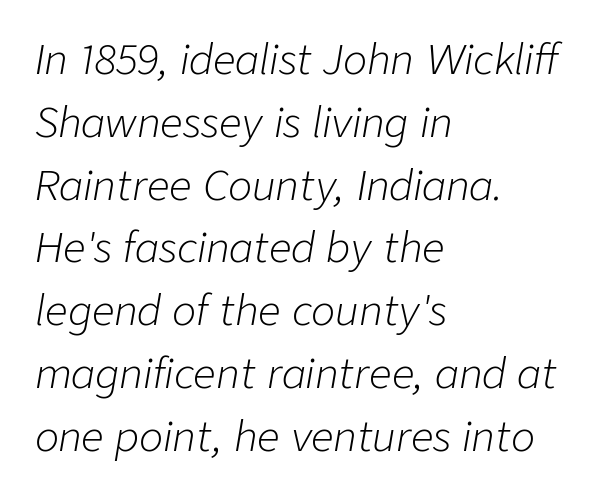
{"italic": "yes", "lean": "right", "slant_degrees": 9, "bold": "no", "weight": "light", "width": "normal", "stroke_contrast": "low", "x_height": "medium", "monospaced": "no", "underline": "no", "align": "left", "line_spacing": "normal", "line_spacing_ratio": 1.57, "letter_spacing": "normal", "letter_spacing_em": 0.0, "glyph_px": 40}
